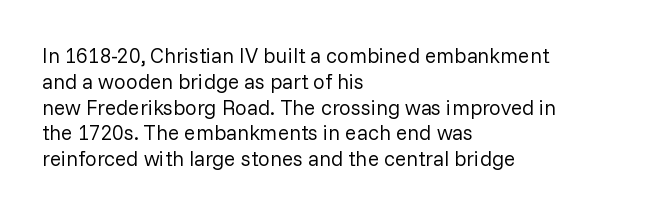
{"italic": "no", "bold": "no", "underline": "no", "align": "left", "line_spacing_ratio": 1.23, "letter_spacing": "normal", "letter_spacing_em": 0.0, "glyph_px": 21}
